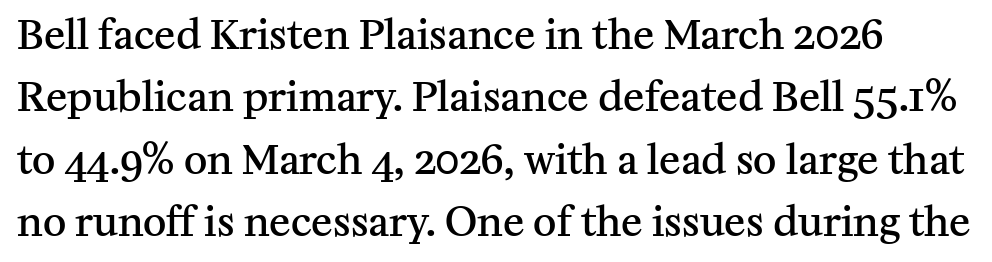
The sample has been set in demibold, a notch under bold. Regarding leading, the lines here are spaced in the standard way. Check under the words: just untouched page. Short note: letters normally spaced. A roman cut, with each character standing at attention.
